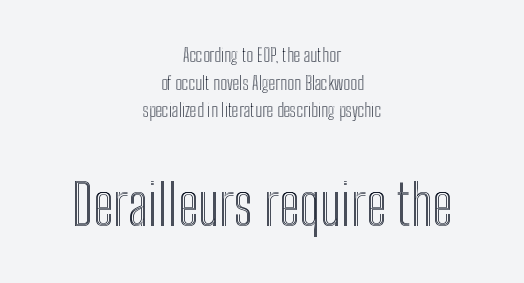
Caption: upper text group reduced, lower text group enlarged. Vertical strokes here are truly vertical. The rendering keeps characters at their native spacing. Teacher's note: observe the equal gaps on both sides — that is centered alignment.
